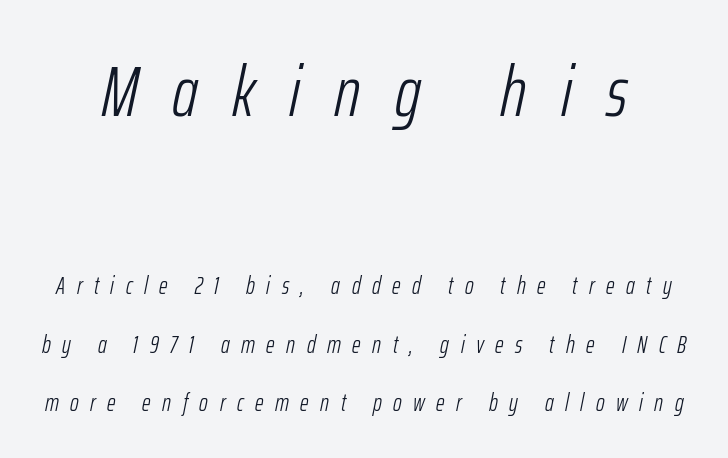
{"italic": "yes", "lean": "right", "slant_degrees": 12, "bold": "no", "weight": "light", "width": "condensed", "stroke_contrast": "low", "x_height": "medium", "monospaced": "no", "underline": "no", "line_spacing": "loose", "line_spacing_ratio": 2.45, "letter_spacing": "wide", "letter_spacing_em": 0.48, "larger_block": "first", "size_ratio": 2.96, "glyph_px": 71}
